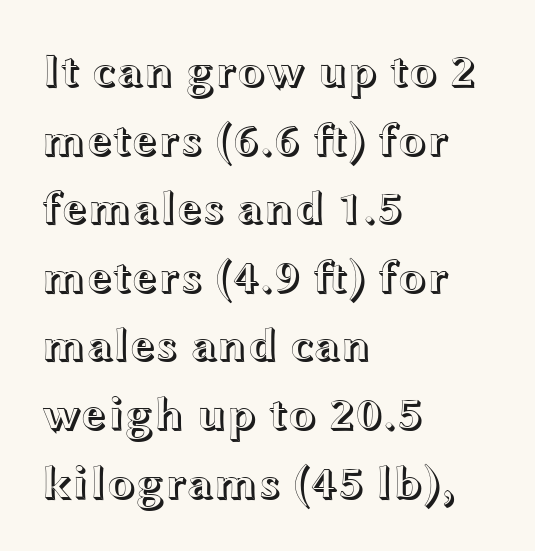
Beneath every word, the page is bare. Vertical strokes here are truly vertical. This rendering uses left alignment, leaving the right contour irregular. Evenly set lines give the paragraph a standard silhouette.
